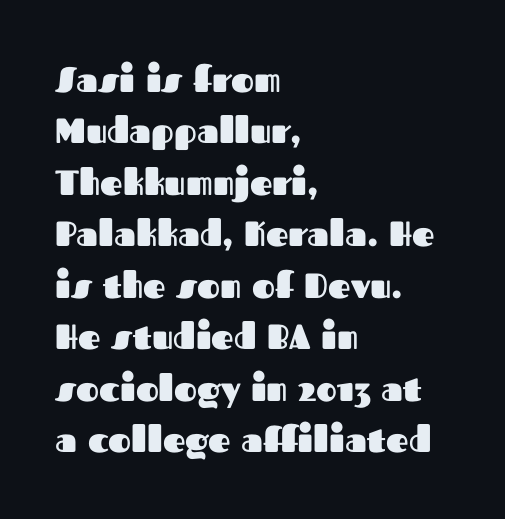
The face used here is proportionally spaced, like ordinary book or web type. Chunky letters — that's bold for sure. Does the type have serifs? No, each stem ends abruptly. Italic? Not at all — the glyphs are vertical.
